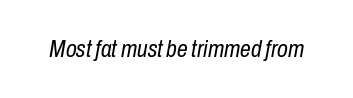
The axis of the letterforms is tilted away from vertical. The tracking reads as untouched default to a designer's eye. Unmarked baselines from the first word to the last. The cut favours lightness, reaching ordinary text weight at its darkest.
